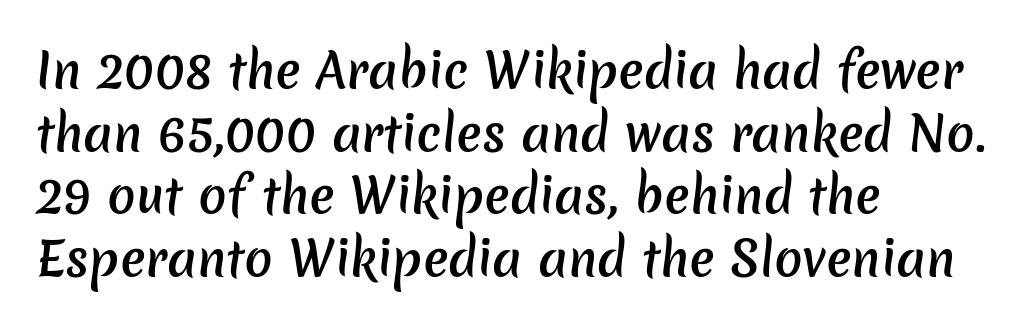
{"serif": "no", "bold": "semi", "weight": "semibold", "width": "normal", "stroke_contrast": "low", "x_height": "medium", "monospaced": "no", "underline": "no", "align": "left", "line_spacing": "normal", "line_spacing_ratio": 1.33, "letter_spacing": "normal", "letter_spacing_em": 0.0, "glyph_px": 47}
